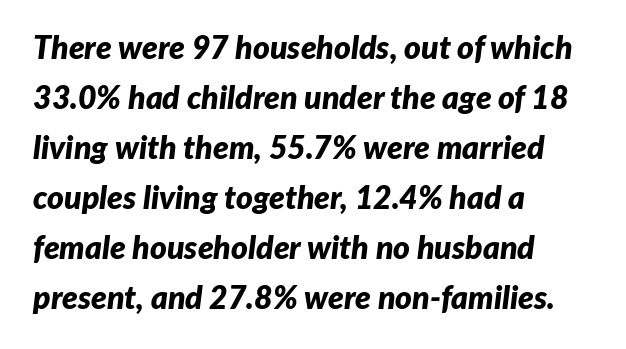
Q: Is the text bold? A: Yes.
Q: Is the text italic (slanted)? A: Yes, it leans right by about 7 degrees.
Q: Is the text underlined? A: No.
Q: How is the paragraph aligned? A: Left-aligned.
Q: Is the spacing between letters normal or unusually wide? A: Normal.
Q: Is the spacing between lines tight, normal or loose? A: Normal.
Q: Width (condensed, normal, or wide)? A: Normal.
Q: Stroke contrast? A: Low.
Q: x-height? A: Medium.
Q: Monospaced? A: No.
